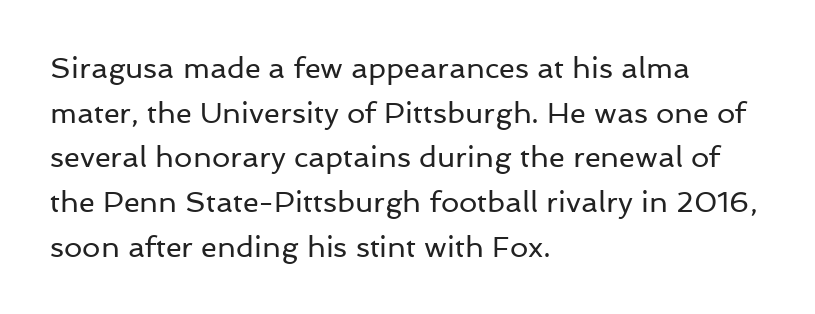
You could not count columns in this text — the font is proportionally spaced. The space directly below the letters is spotless. Compared with a centered layout, this one pins lines to the left instead. The font family rendered here belongs to the sans-serif group.
